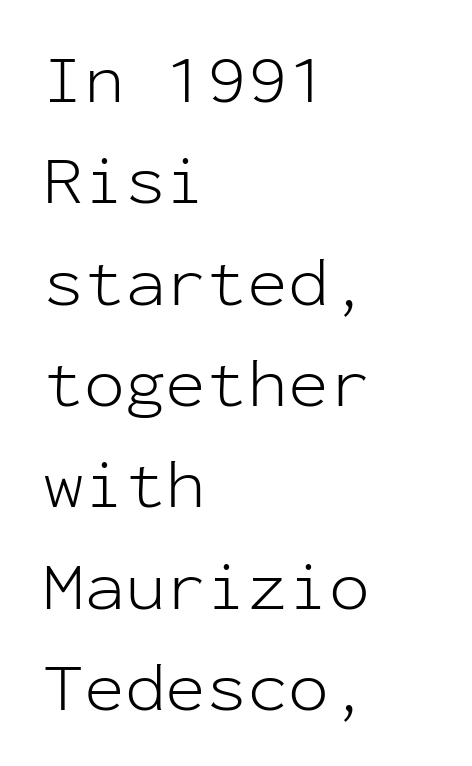
{"serif": "no", "italic": "no", "bold": "no", "weight": "light", "width": "normal", "stroke_contrast": "low", "x_height": "medium", "monospaced": "yes", "underline": "no", "align": "left", "line_spacing": "normal", "line_spacing_ratio": 1.49, "letter_spacing": "normal", "letter_spacing_em": 0.0, "glyph_px": 68}
